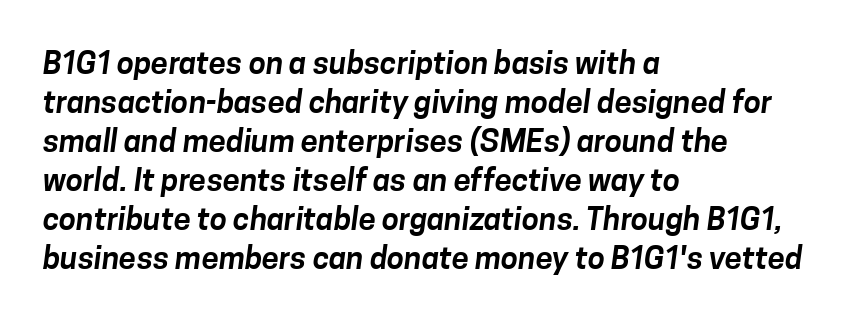
The image shows 31 px sans-serif type; set left-aligned, normal line spacing (1.26x), normal letter spacing, not underlined; low stroke contrast and a medium x-height.
